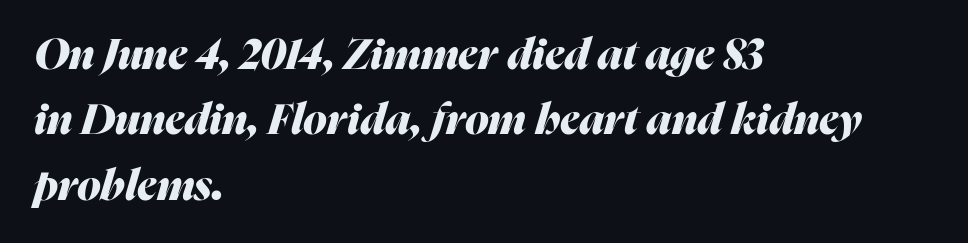
Only glyphs here, with clear space below each row. Tracking here is standard; glyphs follow each other at the usual distance. If you measured baseline to baseline, you'd find a middling distance. A typesetter would call this proportional, since set widths differ per character. The paragraph has a hard left edge and a soft right edge. Each glyph is drawn with heavy, bold strokes.
